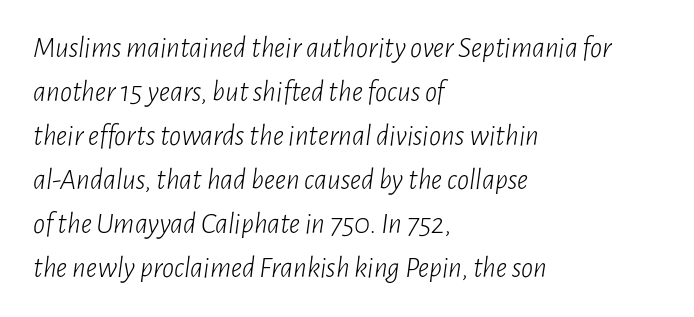
The image shows 30 px light, condensed type, italic (leaning right); set left-aligned, normal line spacing (1.47x), normal letter spacing, not underlined; low stroke contrast and a medium x-height.
